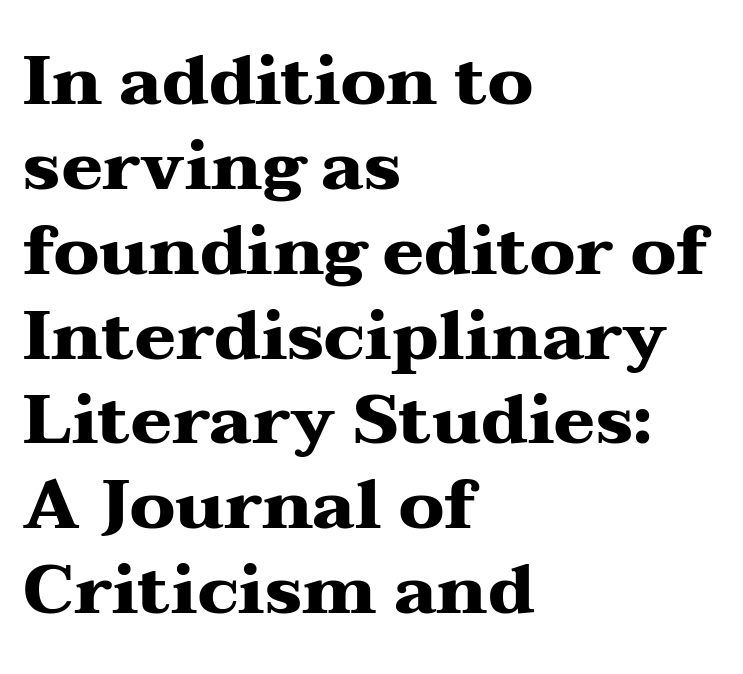
Q: Is the text bold? A: Yes.
Q: Is the text italic (slanted)? A: No, it is upright.
Q: Is the typeface a serif or a sans-serif typeface? A: Serif.
Q: Is the text underlined? A: No.
Q: How is the paragraph aligned? A: Left-aligned.
Q: Is the spacing between letters normal or unusually wide? A: Normal.
Q: Width (condensed, normal, or wide)? A: Wide.
Q: Stroke contrast? A: Medium.
Q: x-height? A: Medium.
Q: Monospaced? A: No.
